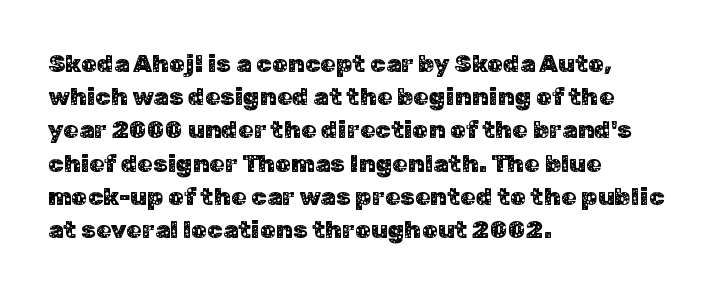
Students, observe: this is what conventionally led text looks like. Look at the tracking — it's just the regular setting, nothing added. The paragraph has a hard left edge and a soft right edge. Check under the words: just untouched page. The lettering holds an erect, upright posture throughout.
